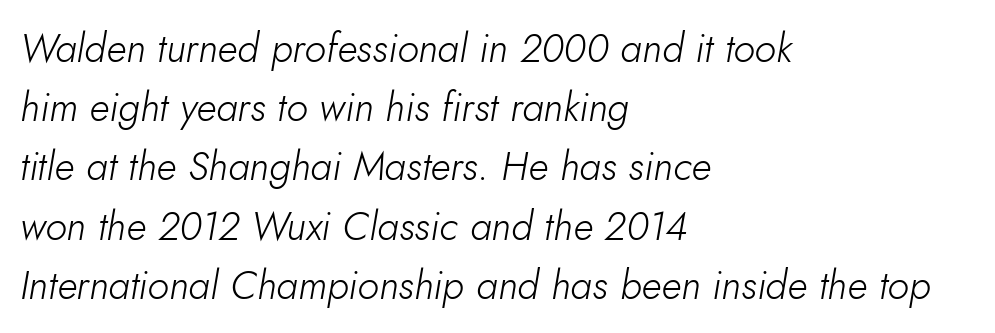
Yep, that's italic — everything's leaning. Nobody drew a line under any word here. The block of text has a typical density, with ordinary space between rows. Looks like regular typesetting: each glyph gets only the width it needs. The lines in this sample share a left origin and differ only in where they stop.
